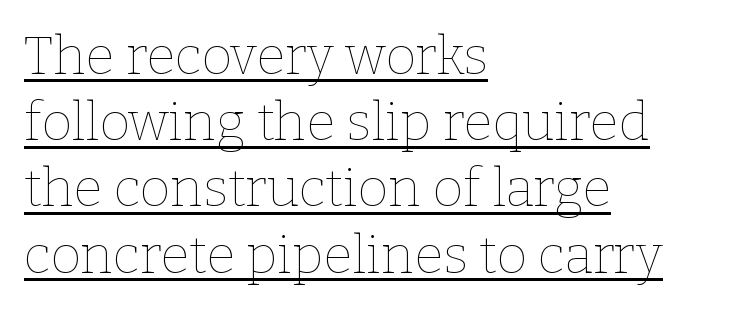
Q: Is the text bold? A: No.
Q: Is the text italic (slanted)? A: No, it is upright.
Q: Is the text underlined? A: Yes.
Q: How is the paragraph aligned? A: Left-aligned.
Q: Is the spacing between letters normal or unusually wide? A: Normal.
Q: Is the spacing between lines tight, normal or loose? A: Normal.
Q: Width (condensed, normal, or wide)? A: Normal.
Q: Stroke contrast? A: Low.
Q: x-height? A: Medium.
Q: Monospaced? A: No.
